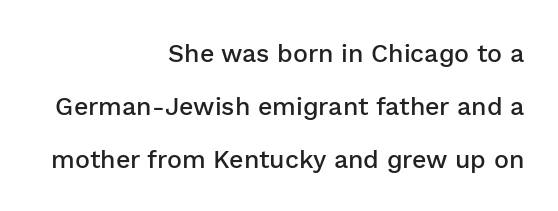
Does the copy run flush right? Yes — the right margin is perfectly even. Every character sits straight up, as roman type does. Does extra space separate the letters? No, they use regular spacing. Compared with an ordinary text face, these strokes are moderately heavier — a semibold. The strip under each line holds only bare page.
